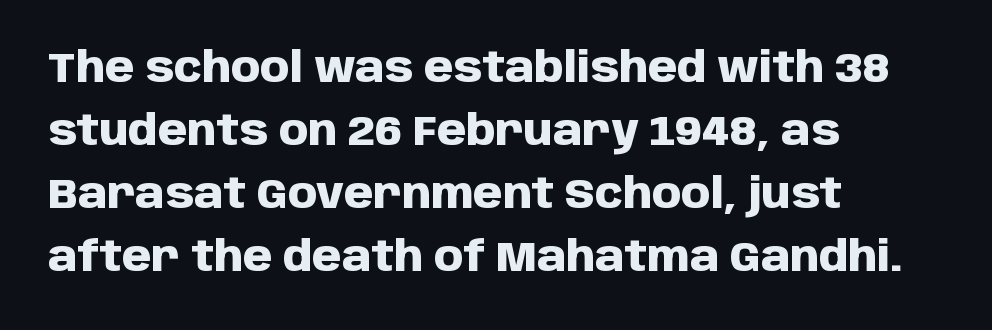
{"serif": "no", "italic": "no", "bold": "yes", "weight": "heavy", "width": "normal", "stroke_contrast": "low", "x_height": "large", "monospaced": "no", "underline": "no", "align": "left", "line_spacing": "normal", "line_spacing_ratio": 1.5, "letter_spacing": "normal", "letter_spacing_em": 0.0, "glyph_px": 42}
